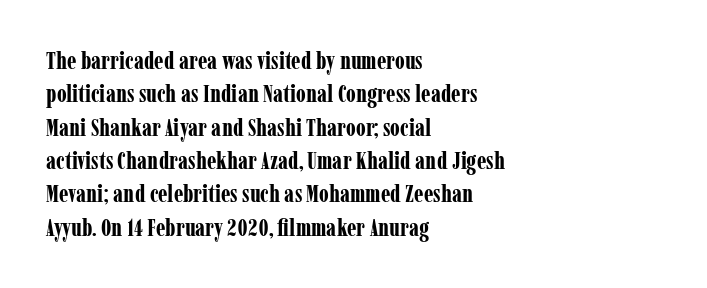
The image shows 24 px bold type, upright; set left-aligned, normal line spacing (1.39x), normal letter spacing, not underlined.
